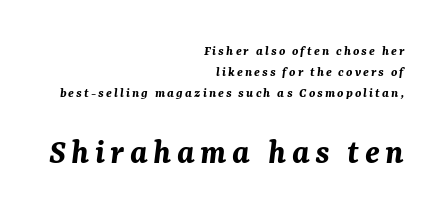
{"italic": "yes", "lean": "right", "slant_degrees": 7, "bold": "yes", "weight": "bold", "width": "normal", "stroke_contrast": "medium", "x_height": "medium", "monospaced": "no", "underline": "no", "align": "right", "line_spacing": "normal", "line_spacing_ratio": 1.5, "larger_block": "second", "size_ratio": 2.57, "glyph_px": 36}
